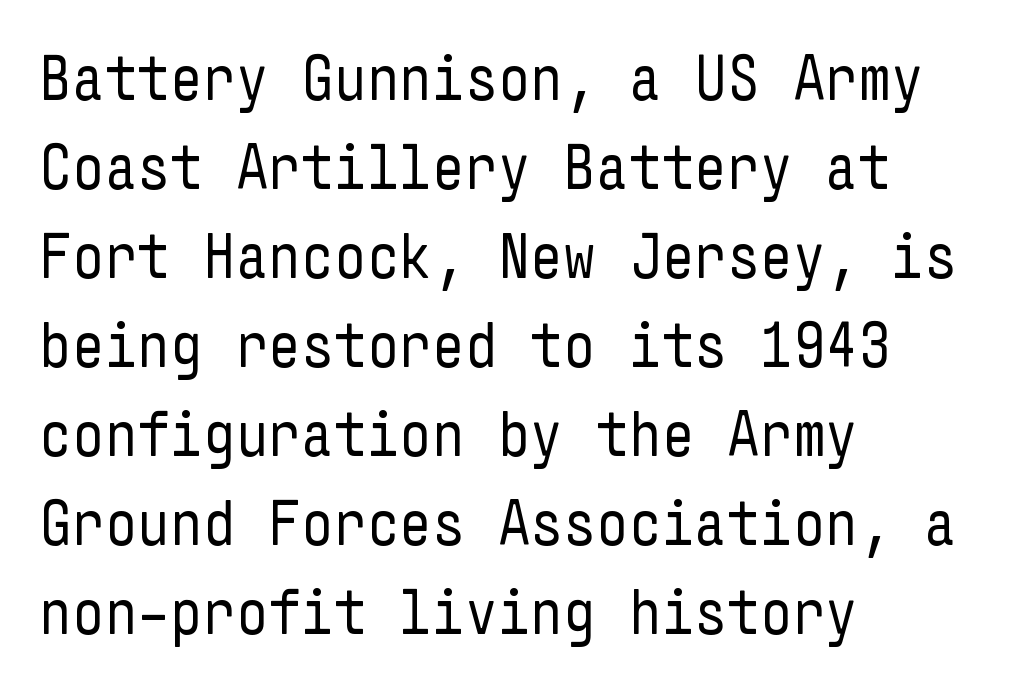
Descenders hang freely into open space. Tall strokes in this sample are plumb rather than angled. The letters sit at their default tracking, neither squeezed nor spread. Horizontally, the lines are justified to the leading edge only.
